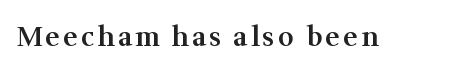
The image shows 27 px text type, upright; set not underlined.
